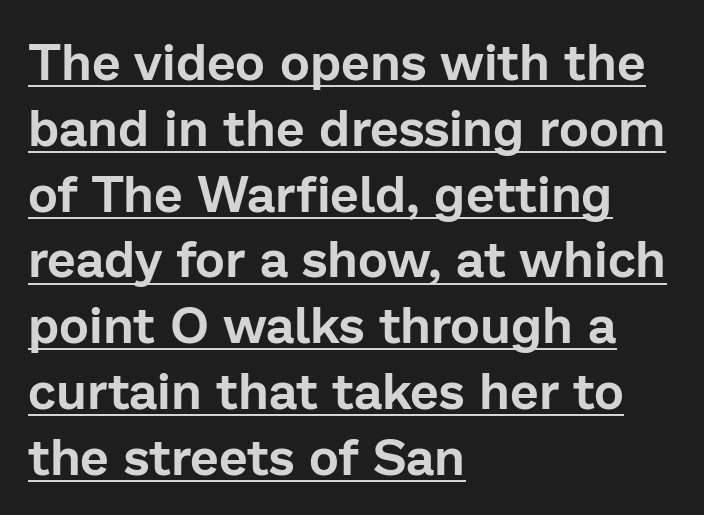
Q: Is the text italic (slanted)? A: No, it is upright.
Q: Is the typeface a serif or a sans-serif typeface? A: Sans-serif.
Q: Is the text underlined? A: Yes.
Q: How is the paragraph aligned? A: Left-aligned.
Q: Is the spacing between letters normal or unusually wide? A: Normal.
Q: Is the spacing between lines tight, normal or loose? A: Normal.
Q: Width (condensed, normal, or wide)? A: Normal.
Q: Stroke contrast? A: Low.
Q: x-height? A: Medium.
Q: Monospaced? A: No.
